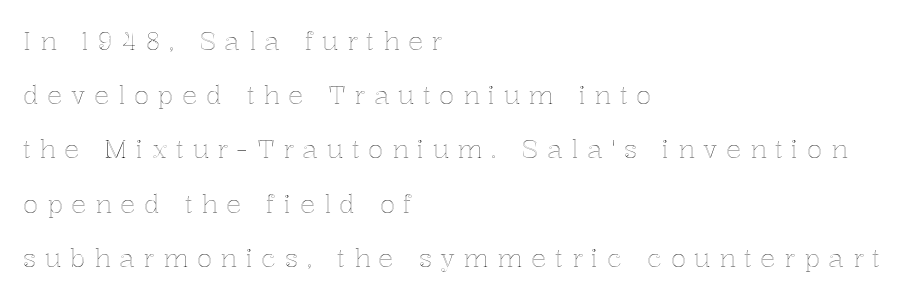
The image shows 25 px text type, upright; set left-aligned, loose line spacing (2.17x), unusually wide letter spacing (+0.35 em), not underlined.
